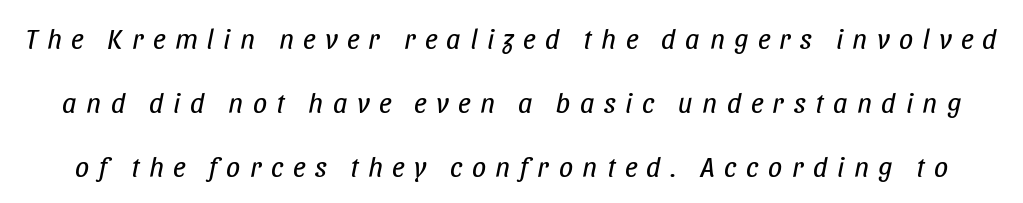
Leading is clearly above the norm, producing a sparse column. This sample uses an oblique cut, with every glyph tilted off the vertical. These lines have a slow, spaced-out rhythm from letter to letter. Bold? No — there's no thickening of the strokes. A typesetter would call this proportional, since set widths differ per character.
